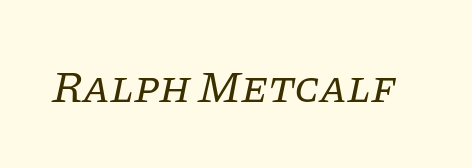
Q: Is the text bold? A: No.
Q: Is the text italic (slanted)? A: Yes, it leans right by about 11 degrees.
Q: Is the typeface a serif or a sans-serif typeface? A: Serif.
Q: Is the text underlined? A: No.
Q: Is the spacing between letters normal or unusually wide? A: Normal.
Q: Width (condensed, normal, or wide)? A: Normal.
Q: Stroke contrast? A: Low.
Q: x-height? A: Large.
Q: Monospaced? A: No.
